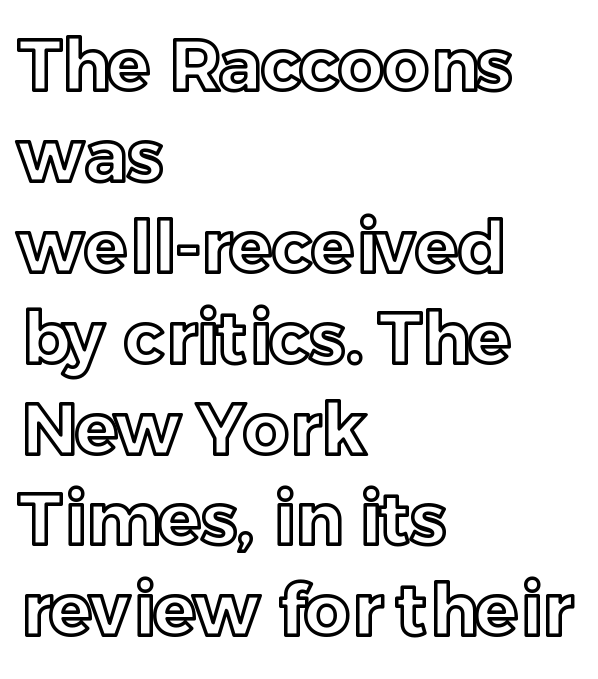
The image shows 71 px text type, upright; set left-aligned, normal line spacing (1.28x), normal letter spacing, not underlined; a medium x-height.
